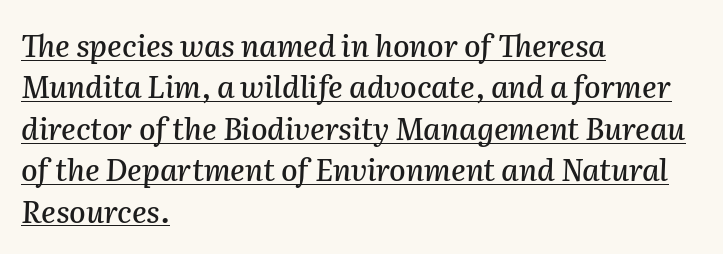
Q: Is the text italic (slanted)? A: Yes, it leans right by about 2 degrees.
Q: Is the text underlined? A: Yes.
Q: How is the paragraph aligned? A: Left-aligned.
Q: Is the spacing between letters normal or unusually wide? A: Normal.
Q: Is the spacing between lines tight, normal or loose? A: Normal.
Q: Width (condensed, normal, or wide)? A: Normal.
Q: Stroke contrast? A: Medium.
Q: x-height? A: Medium.
Q: Monospaced? A: No.
